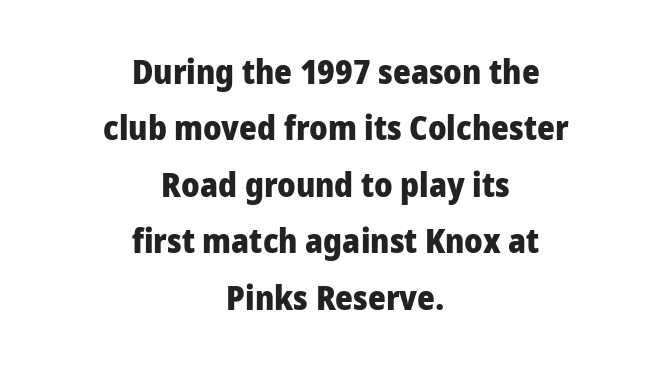
Q: Is the text bold? A: Yes.
Q: Is the text italic (slanted)? A: No, it is upright.
Q: Is the typeface a serif or a sans-serif typeface? A: Sans-serif.
Q: Is the text underlined? A: No.
Q: How is the paragraph aligned? A: Centered.
Q: Is the spacing between letters normal or unusually wide? A: Normal.
Q: Is the spacing between lines tight, normal or loose? A: Normal.
Q: Width (condensed, normal, or wide)? A: Normal.
Q: Stroke contrast? A: Low.
Q: x-height? A: Medium.
Q: Monospaced? A: No.
